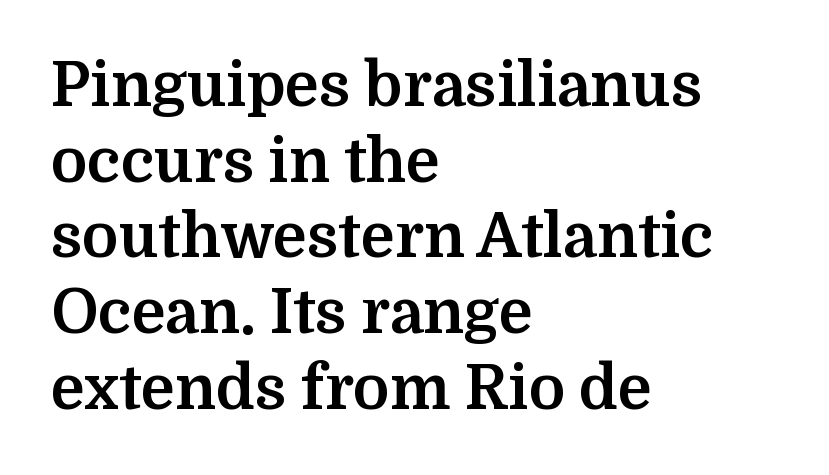
Observe the serifs anchoring each vertical stroke in this sample. In terms of posture, this sample is upright. Leftover space on each line is placed entirely after the last word. Note the varied advance widths — an 'i' is clearly narrower than an 'm'. Unmarked baselines from the first word to the last.
